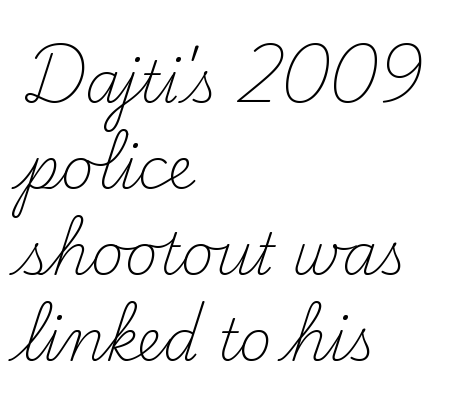
Stems and bowls with no extra thickness — not bold. Each letter keeps its own natural width here, so spacing adapts to shape. The designer left line spacing at the default. The letters sit at their default tracking, neither squeezed nor spread.
